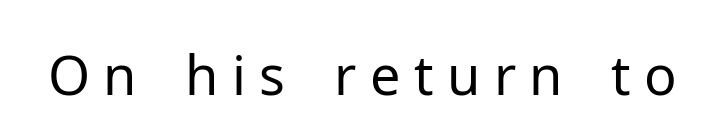
The image shows 54 px regular-weight sans-serif type, upright; set unusually wide letter spacing (+0.25 em), not underlined; low stroke contrast and a medium x-height.
